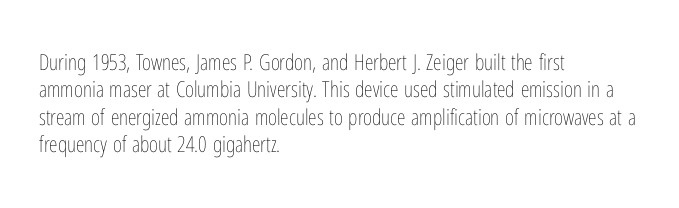
Q: Is the text bold? A: No.
Q: Is the text italic (slanted)? A: No, it is upright.
Q: Is the text underlined? A: No.
Q: How is the paragraph aligned? A: Left-aligned.
Q: Is the spacing between letters normal or unusually wide? A: Normal.
